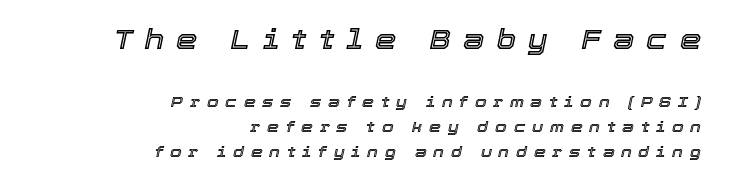
Q: Is the text italic (slanted)? A: Yes, it leans right by about 12 degrees.
Q: Is the text underlined? A: No.
Q: How is the paragraph aligned? A: Right-aligned.
Q: Is the spacing between letters normal or unusually wide? A: Unusually wide.
Q: Is the spacing between lines tight, normal or loose? A: Normal.
Q: Which block of text is set in a larger size, the first (top) or the second (bottom)? A: The first (top) one.
